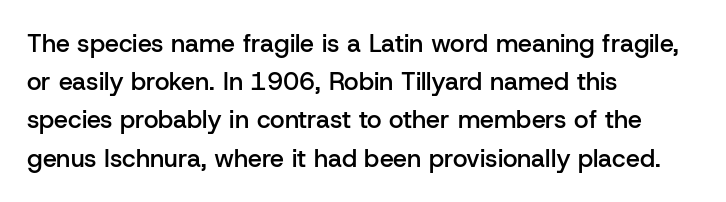
The image shows 25 px text type, upright; set left-aligned, normal line spacing (1.53x), normal letter spacing, not underlined.
